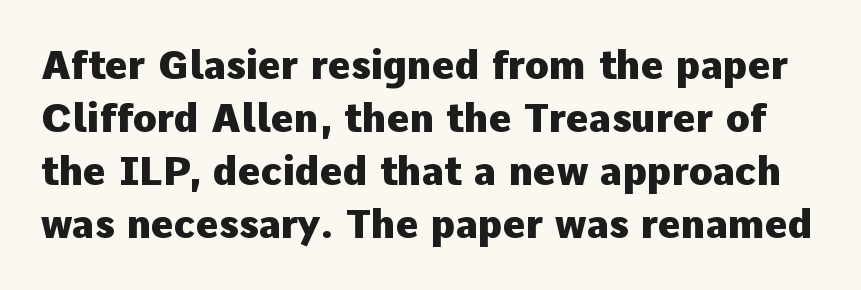
Q: Is the text bold? A: Yes.
Q: Is the text italic (slanted)? A: No, it is upright.
Q: Is the typeface a serif or a sans-serif typeface? A: Sans-serif.
Q: Is the text underlined? A: No.
Q: Is the spacing between letters normal or unusually wide? A: Normal.
Q: Is the spacing between lines tight, normal or loose? A: Normal.
Q: Width (condensed, normal, or wide)? A: Normal.
Q: Stroke contrast? A: Low.
Q: x-height? A: Medium.
Q: Monospaced? A: No.
